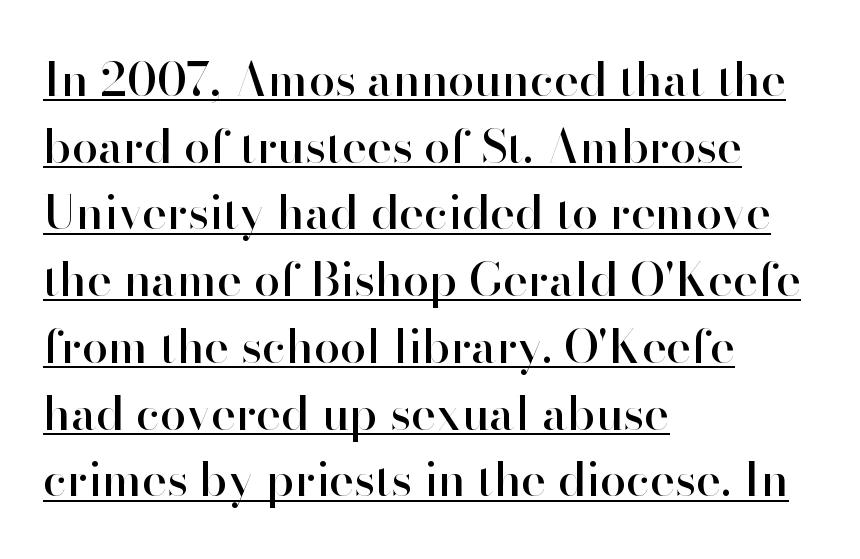
The letters advance in unequal steps, a hallmark of proportional type. When letters stand straight like this, we call the style roman or upright. This sample carries an underscore along the baseline area. The line-height multiplier appears to be the usual default. Does the copy run flush right? No — it runs flush left.
